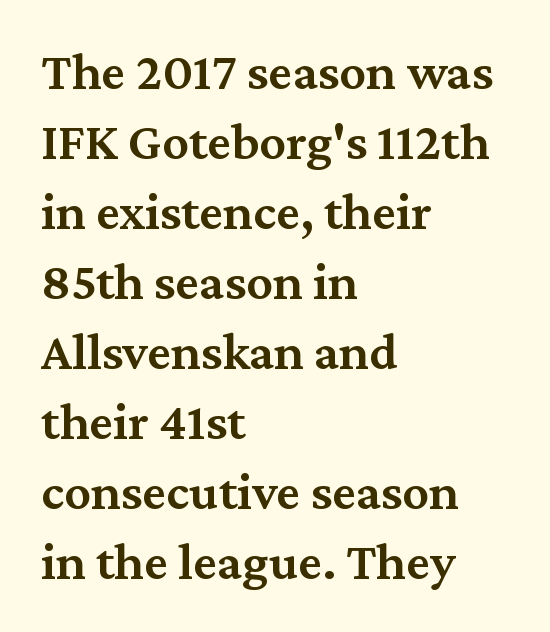
Standard letterfit; no display-style spreading of the glyphs. Do the characters align in a grid? No, the font is proportional. The axis of the letterforms is exactly vertical. A somewhat darkened texture: the type is semibold rather than bold.
